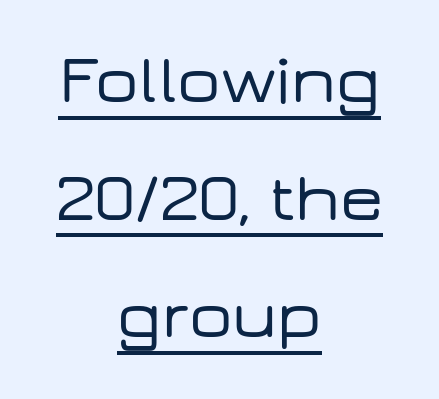
{"serif": "no", "italic": "no", "width": "wide", "stroke_contrast": "low", "x_height": "medium", "monospaced": "no", "underline": "yes", "align": "center", "line_spacing_ratio": 1.73, "letter_spacing": "normal", "letter_spacing_em": 0.0, "glyph_px": 68}
